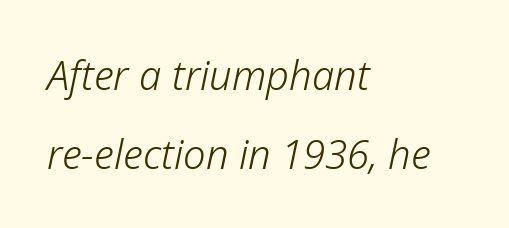
The image shows 40 px light type, italic (leaning right); set left-aligned, loose line spacing (1.97x), normal letter spacing, not underlined; low stroke contrast and a medium x-height.
